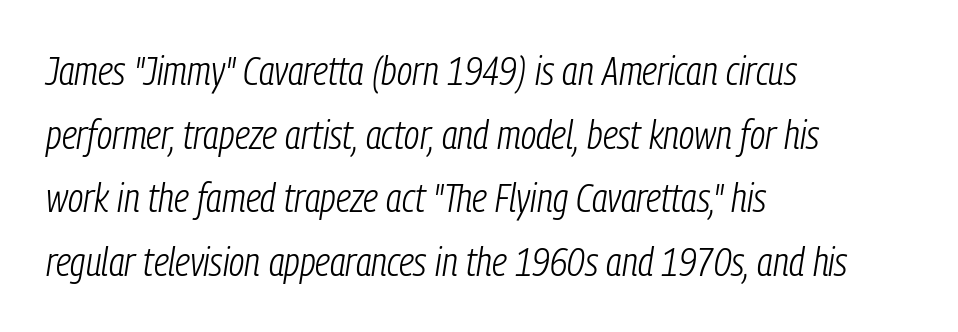
Q: Is the text bold? A: No.
Q: Is the text italic (slanted)? A: Yes, it leans right by about 9 degrees.
Q: Is the text underlined? A: No.
Q: How is the paragraph aligned? A: Left-aligned.
Q: Is the spacing between letters normal or unusually wide? A: Normal.
Q: Is the spacing between lines tight, normal or loose? A: Normal.
Q: Width (condensed, normal, or wide)? A: Condensed.
Q: Stroke contrast? A: Low.
Q: x-height? A: Medium.
Q: Monospaced? A: No.
